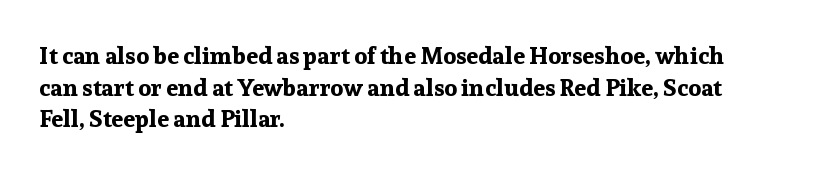
Q: Is the text bold? A: Yes.
Q: Is the text italic (slanted)? A: No, it is upright.
Q: Is the text underlined? A: No.
Q: How is the paragraph aligned? A: Left-aligned.
Q: Is the spacing between letters normal or unusually wide? A: Normal.
Q: Is the spacing between lines tight, normal or loose? A: Normal.
